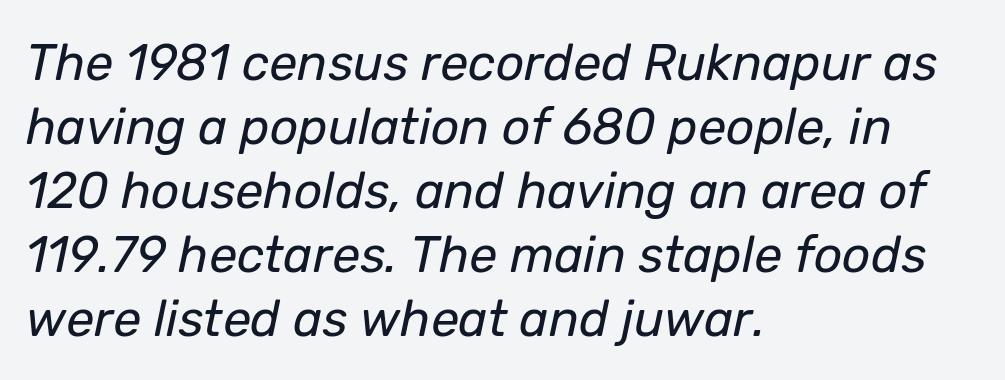
The image shows 50 px regular-weight type, italic (leaning right); set left-aligned, normal line spacing (1.28x), normal letter spacing, not underlined; low stroke contrast and a medium x-height.
